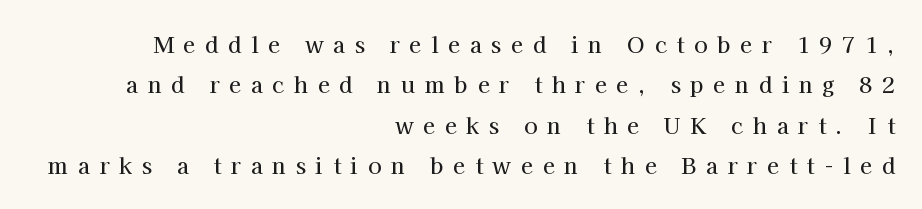
Q: Is the text italic (slanted)? A: No, it is upright.
Q: Is the text underlined? A: No.
Q: How is the paragraph aligned? A: Right-aligned.
Q: Is the spacing between letters normal or unusually wide? A: Unusually wide.
